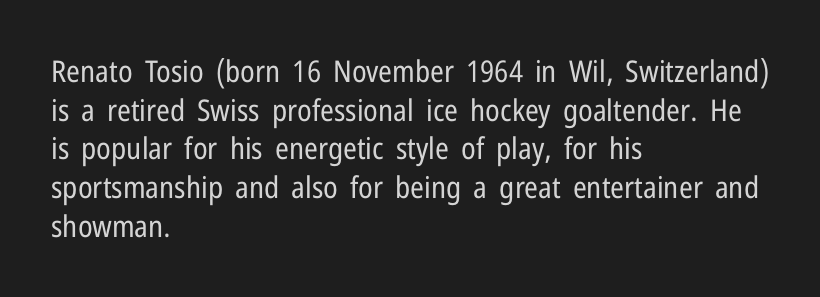
A bare baseline throughout the passage. A typesetter would call this zero additional tracking. The font is comparable to plain body text, perhaps lighter. Line spacing here is normal.
